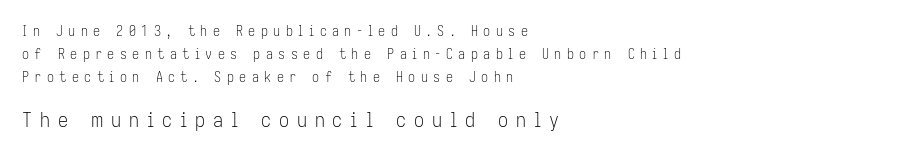
{"italic": "no", "bold": "no", "underline": "no", "align": "left", "line_spacing": "normal", "line_spacing_ratio": 1.64, "letter_spacing": "wide", "letter_spacing_em": 0.39, "larger_block": "second", "size_ratio": 1.43, "glyph_px": 20}
